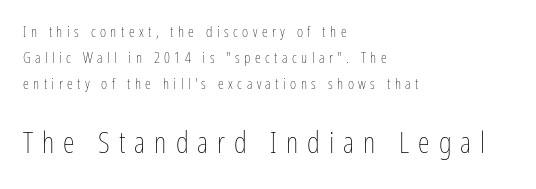
The image shows 30 px thin, condensed type, upright; set left-aligned, line spacing 1.75x, unusually wide letter spacing (+0.3 em), not underlined; the second (bottom) block is 2.0x larger; low stroke contrast and a medium x-height.
